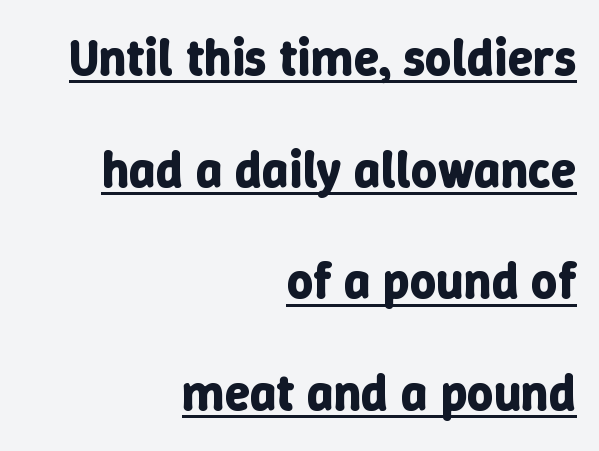
The image shows 51 px bold type, upright; set right-aligned, loose line spacing (2.19x), normal letter spacing, underlined; low stroke contrast and a medium x-height.
